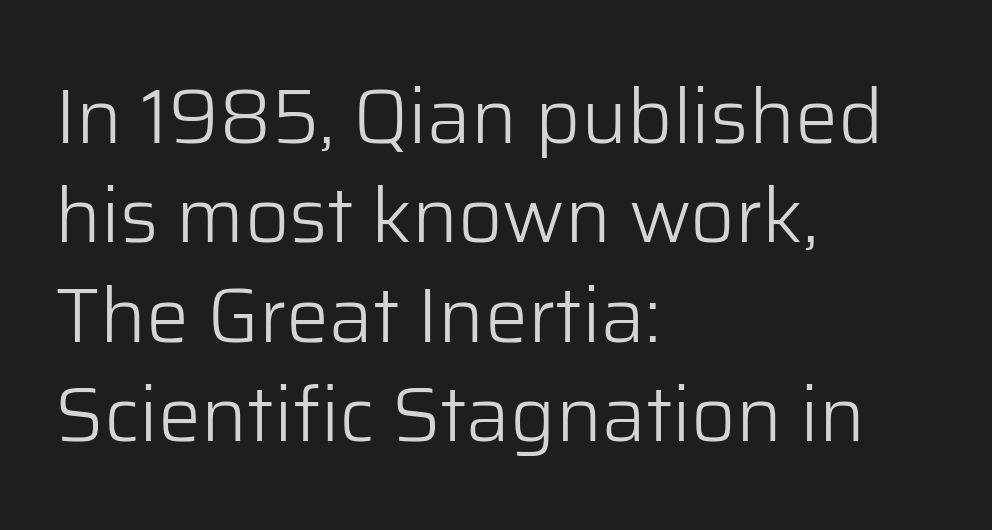
Q: Is the text bold? A: No.
Q: Is the text italic (slanted)? A: No, it is upright.
Q: Is the typeface a serif or a sans-serif typeface? A: Sans-serif.
Q: Is the text underlined? A: No.
Q: How is the paragraph aligned? A: Left-aligned.
Q: Is the spacing between letters normal or unusually wide? A: Normal.
Q: Is the spacing between lines tight, normal or loose? A: Normal.
Q: Width (condensed, normal, or wide)? A: Normal.
Q: Stroke contrast? A: Low.
Q: x-height? A: Medium.
Q: Monospaced? A: No.
